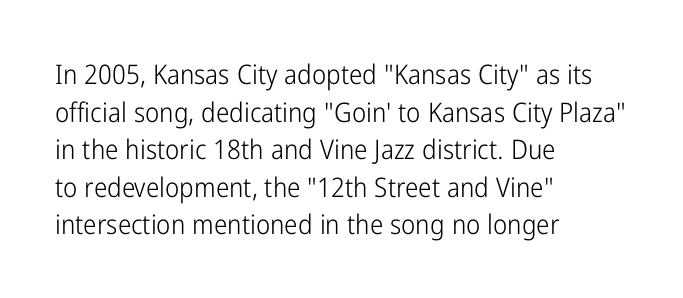
Notice how the stems are strictly vertical — no italics here. A bare baseline throughout the passage. Inter-character spacing is left at the font's built-in metrics. Vertical spacing — default. The ragged edge is on the right, which tells us the setting is flush left. The font sits on the lighter half of the weight spectrum, regular included.
